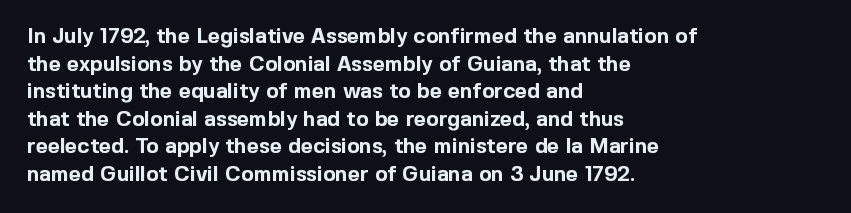
The image shows 21 px bold type, upright; set left-aligned, normal line spacing (1.31x), normal letter spacing, not underlined.
